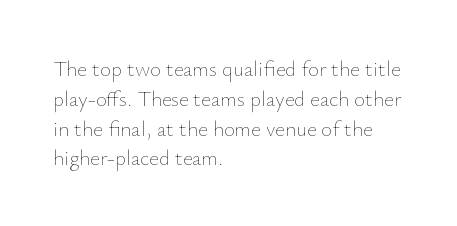
The image shows 21 px text type, upright; set left-aligned, normal line spacing (1.42x), normal letter spacing, not underlined.
